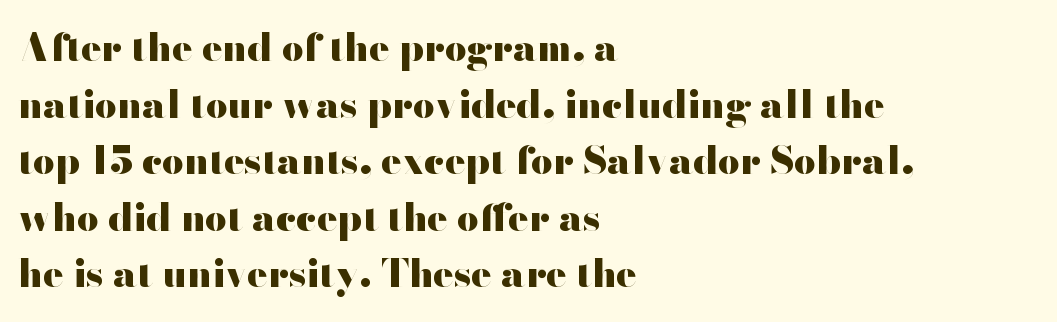
If you drew a ruler down the left edge, every line would touch it. A typesetter would call this leading conventional body-copy spacing. Each letter keeps its own natural width here, so spacing adapts to shape. The gap between lines stays unmarked. Heft: maximum for text — a bold.
